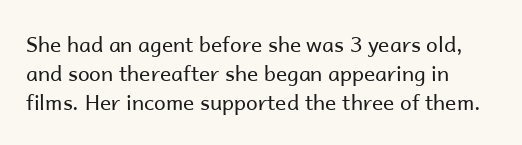
{"italic": "no", "bold": "no", "underline": "no", "line_spacing": "normal", "line_spacing_ratio": 1.38, "letter_spacing": "normal", "letter_spacing_em": 0.0, "glyph_px": 21}
